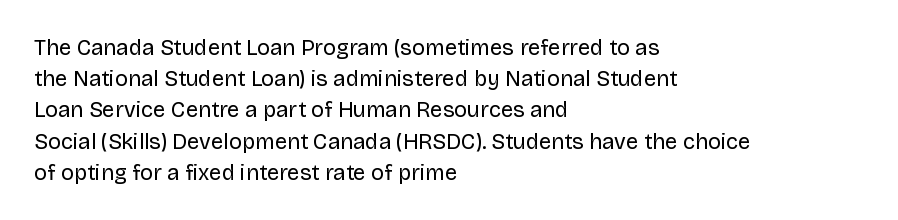
{"italic": "no", "bold": "no", "underline": "no", "align": "left", "line_spacing": "normal", "line_spacing_ratio": 1.42, "letter_spacing": "normal", "letter_spacing_em": 0.0, "glyph_px": 22}
